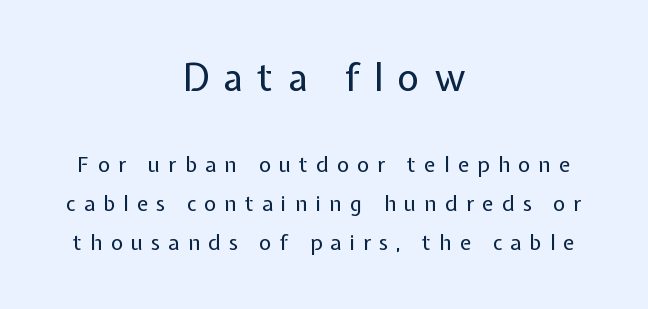
Q: Is the text bold? A: No.
Q: Is the text italic (slanted)? A: No, it is upright.
Q: Is the typeface a serif or a sans-serif typeface? A: Sans-serif.
Q: Is the text underlined? A: No.
Q: How is the paragraph aligned? A: Centered.
Q: Is the spacing between letters normal or unusually wide? A: Unusually wide.
Q: Which block of text is set in a larger size, the first (top) or the second (bottom)? A: The first (top) one.
Q: Width (condensed, normal, or wide)? A: Normal.
Q: Stroke contrast? A: Low.
Q: x-height? A: Medium.
Q: Monospaced? A: No.
